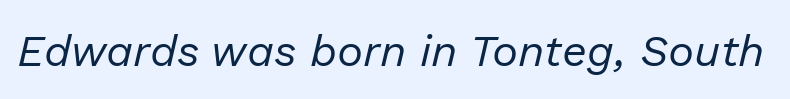
Q: Is the text bold? A: No.
Q: Is the text italic (slanted)? A: Yes, it leans right by about 13 degrees.
Q: Is the text underlined? A: No.
Q: Is the spacing between letters normal or unusually wide? A: Normal.
Q: Width (condensed, normal, or wide)? A: Normal.
Q: Stroke contrast? A: Low.
Q: x-height? A: Medium.
Q: Monospaced? A: No.
